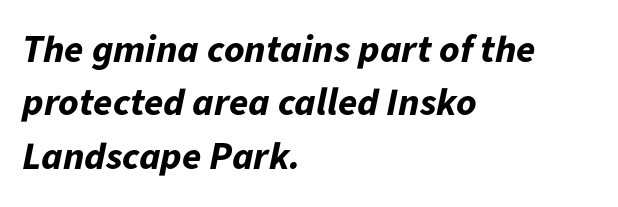
Q: Is the text bold? A: Yes.
Q: Is the text italic (slanted)? A: Yes, it leans right by about 11 degrees.
Q: Is the text underlined? A: No.
Q: How is the paragraph aligned? A: Left-aligned.
Q: Is the spacing between letters normal or unusually wide? A: Normal.
Q: Is the spacing between lines tight, normal or loose? A: Normal.
Q: Width (condensed, normal, or wide)? A: Normal.
Q: Stroke contrast? A: Low.
Q: x-height? A: Medium.
Q: Monospaced? A: No.
